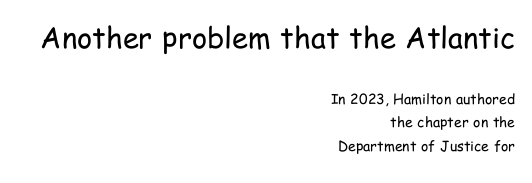
The image shows 29 px regular-weight, condensed sans-serif type, upright; set right-aligned, normal line spacing (1.68x), normal letter spacing, not underlined; the first (top) block is 2.07x larger; low stroke contrast and a medium x-height.
